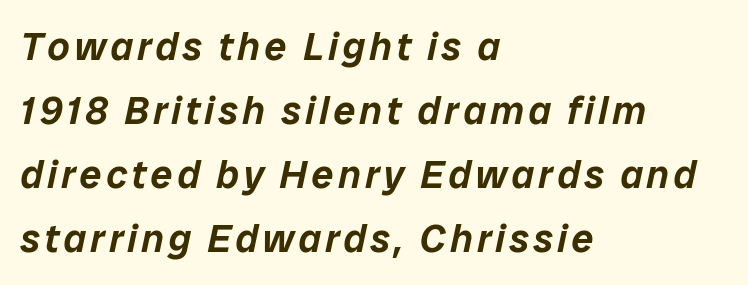
Each letter keeps its own natural width here, so spacing adapts to shape. Characters are canted at an angle relative to the baseline's perpendicular. How would I describe the line gaps? Plain and ordinary. Descenders are the only things crossing below the line. Short and long lines alike share a common starting point at left.
